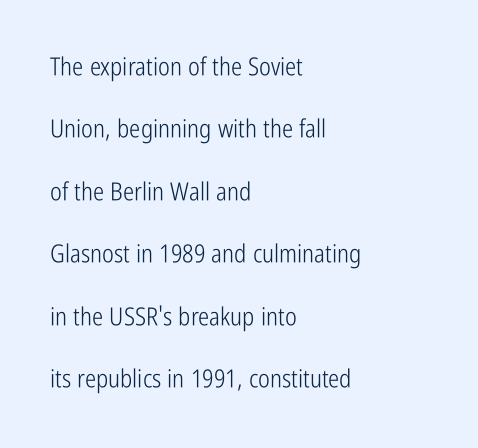
The image shows 25 px text type, upright; set left-aligned, loose line spacing (2.5x), normal letter spacing, not underlined.
